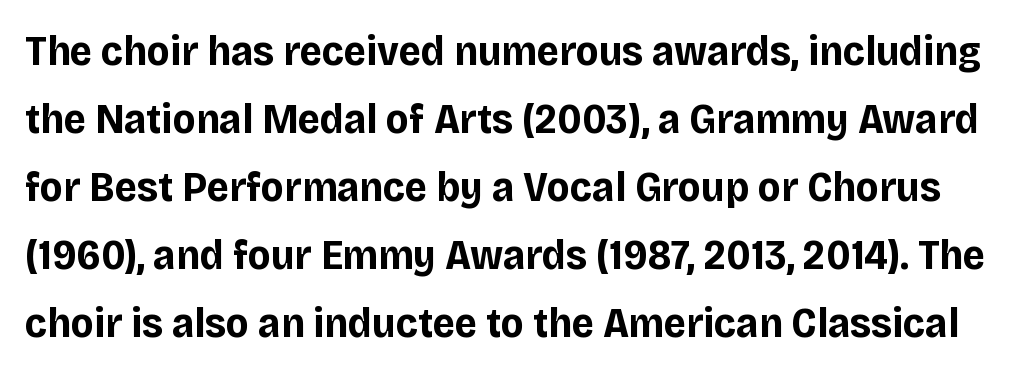
Q: Is the text bold? A: Yes.
Q: Is the text italic (slanted)? A: No, it is upright.
Q: Is the typeface a serif or a sans-serif typeface? A: Sans-serif.
Q: Is the text underlined? A: No.
Q: Is the spacing between letters normal or unusually wide? A: Normal.
Q: Is the spacing between lines tight, normal or loose? A: Normal.
Q: Width (condensed, normal, or wide)? A: Normal.
Q: Stroke contrast? A: Low.
Q: x-height? A: Large.
Q: Monospaced? A: No.
